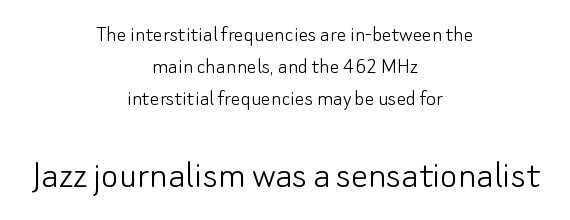
The image shows 42 px light sans-serif type, upright; set centered, normal line spacing (1.34x), normal letter spacing, not underlined; the second (bottom) block is 1.75x larger; low stroke contrast and a small x-height.
